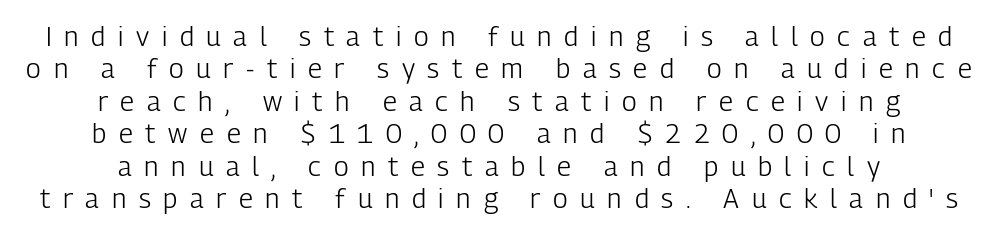
The image shows 27 px text type, upright; set centered, line spacing 1.2x, unusually wide letter spacing (+0.47 em), not underlined.
